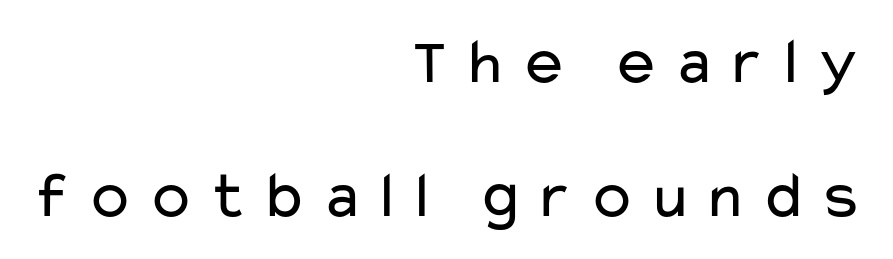
The image shows 66 px regular-weight, wide sans-serif type, upright; set right-aligned, loose line spacing (2.03x), not underlined; low stroke contrast and a medium x-height.
